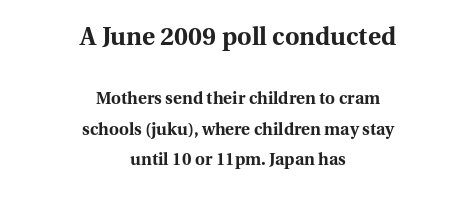
Q: Is the text bold? A: Yes.
Q: Is the text italic (slanted)? A: No, it is upright.
Q: Is the text underlined? A: No.
Q: How is the paragraph aligned? A: Centered.
Q: Is the spacing between letters normal or unusually wide? A: Normal.
Q: Which block of text is set in a larger size, the first (top) or the second (bottom)? A: The first (top) one.
